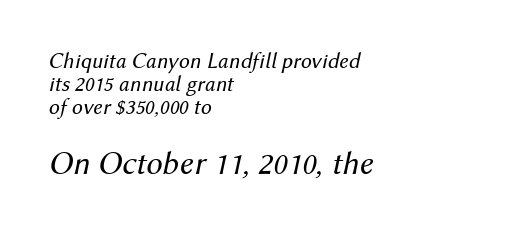
{"italic": "yes", "lean": "right", "slant_degrees": 12, "bold": "no", "weight": "regular", "width": "normal", "stroke_contrast": "medium", "x_height": "medium", "monospaced": "no", "underline": "no", "align": "left", "line_spacing": "tight", "line_spacing_ratio": 1.05, "letter_spacing": "normal", "letter_spacing_em": 0.0, "larger_block": "second", "size_ratio": 1.5, "glyph_px": 33}
